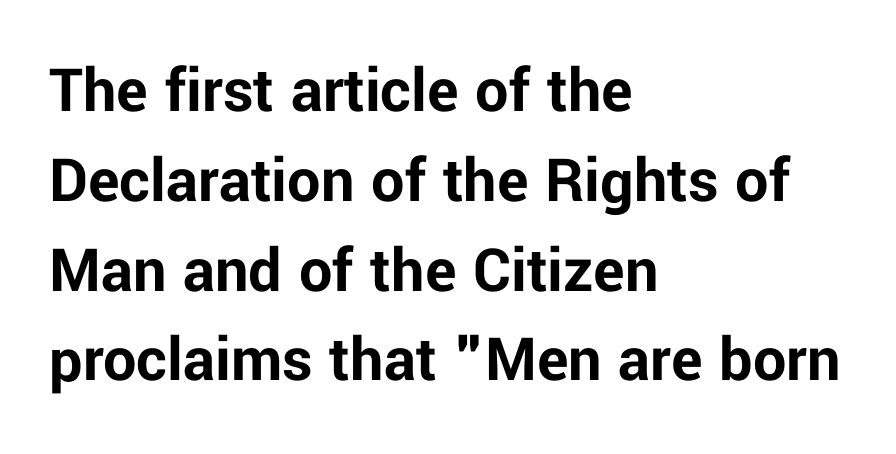
Q: Is the text bold? A: Yes.
Q: Is the text italic (slanted)? A: No, it is upright.
Q: Is the typeface a serif or a sans-serif typeface? A: Sans-serif.
Q: Is the text underlined? A: No.
Q: How is the paragraph aligned? A: Left-aligned.
Q: Is the spacing between letters normal or unusually wide? A: Normal.
Q: Is the spacing between lines tight, normal or loose? A: Normal.
Q: Width (condensed, normal, or wide)? A: Normal.
Q: Stroke contrast? A: Low.
Q: x-height? A: Medium.
Q: Monospaced? A: No.
